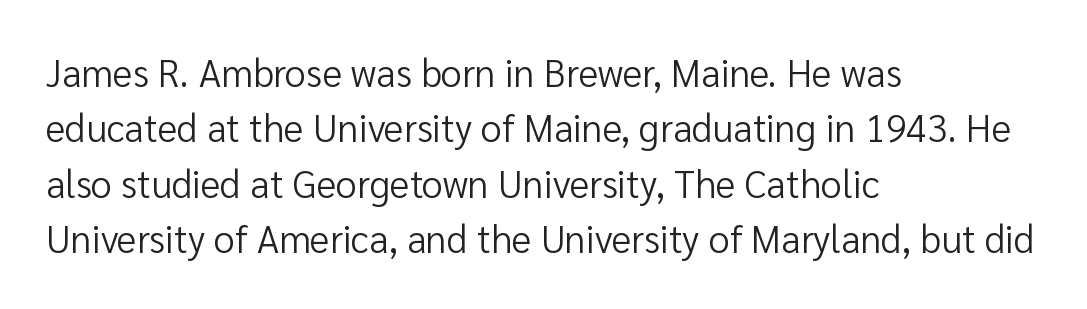
No letter is thick-stroked: the sample isn't bold. Unlike a traditional serif, this face leaves its strokes unadorned. The rendering uses natural spacing where letterforms have individual widths. Underline: absent. Tall strokes in this sample are plumb rather than angled.
